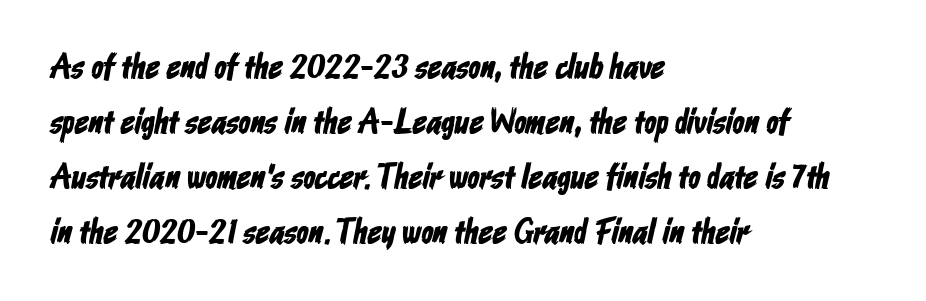
{"serif": "no", "width": "condensed", "stroke_contrast": "low", "x_height": "medium", "monospaced": "no", "underline": "no", "align": "left", "line_spacing": "normal", "line_spacing_ratio": 1.57, "letter_spacing": "normal", "letter_spacing_em": 0.0, "glyph_px": 35}
